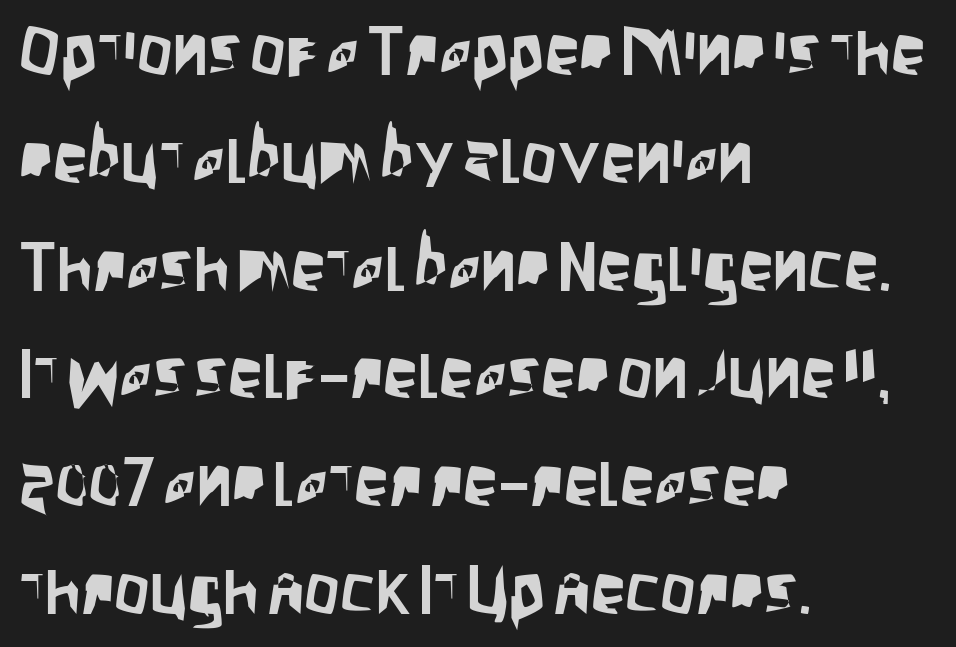
The image shows 70 px condensed sans-serif type, upright; set left-aligned, normal line spacing (1.54x), normal letter spacing, not underlined; low stroke contrast and a large x-height.
